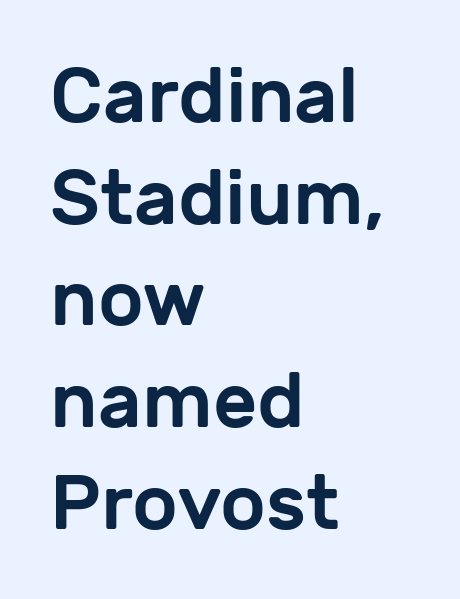
The specimen reads as upright at a glance. Baseline-to-baseline distance is the conventional proportion of letter height. The rendering uses natural spacing where letterforms have individual widths. Type without underlining.
